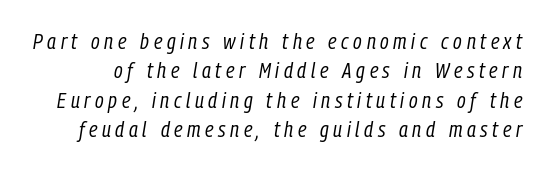
Has an underline been added? It has not. Vertical stems look standard width or narrower in stroke. Slanted lettering throughout. The block of text has a typical density, with ordinary space between rows. Loose tracking; the words dissolve into strings of separated letters.
